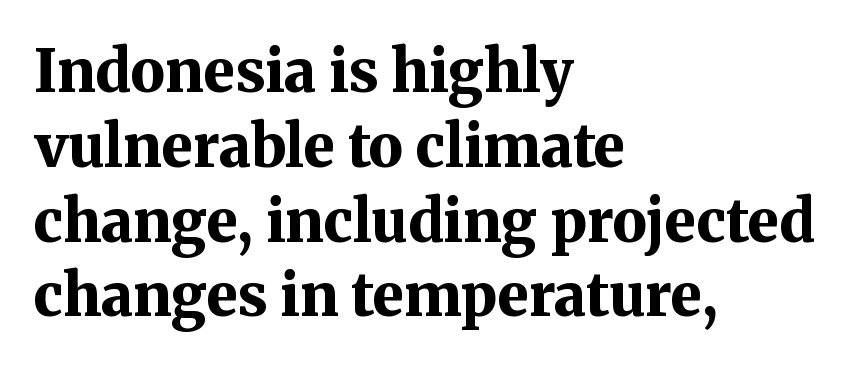
Q: Is the text bold? A: Yes.
Q: Is the text italic (slanted)? A: No, it is upright.
Q: Is the typeface a serif or a sans-serif typeface? A: Serif.
Q: Is the text underlined? A: No.
Q: How is the paragraph aligned? A: Left-aligned.
Q: Is the spacing between letters normal or unusually wide? A: Normal.
Q: Is the spacing between lines tight, normal or loose? A: Normal.
Q: Width (condensed, normal, or wide)? A: Normal.
Q: Stroke contrast? A: Medium.
Q: x-height? A: Medium.
Q: Monospaced? A: No.
